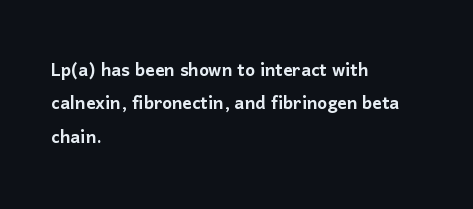
Q: Is the text italic (slanted)? A: No, it is upright.
Q: Is the text underlined? A: No.
Q: How is the paragraph aligned? A: Left-aligned.
Q: Is the spacing between letters normal or unusually wide? A: Normal.
Q: Is the spacing between lines tight, normal or loose? A: Normal.
